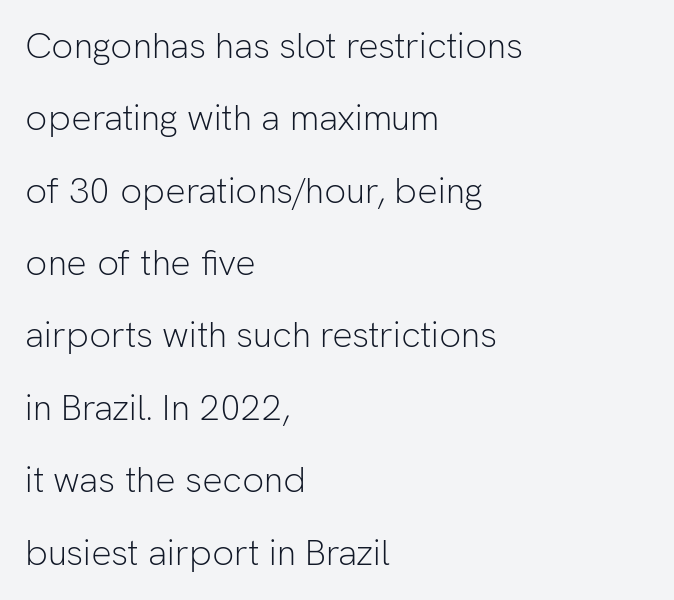
{"serif": "no", "italic": "no", "bold": "no", "weight": "light", "width": "normal", "stroke_contrast": "low", "x_height": "medium", "monospaced": "no", "underline": "no", "align": "left", "line_spacing": "loose", "line_spacing_ratio": 2.01, "letter_spacing": "normal", "letter_spacing_em": 0.0, "glyph_px": 36}
